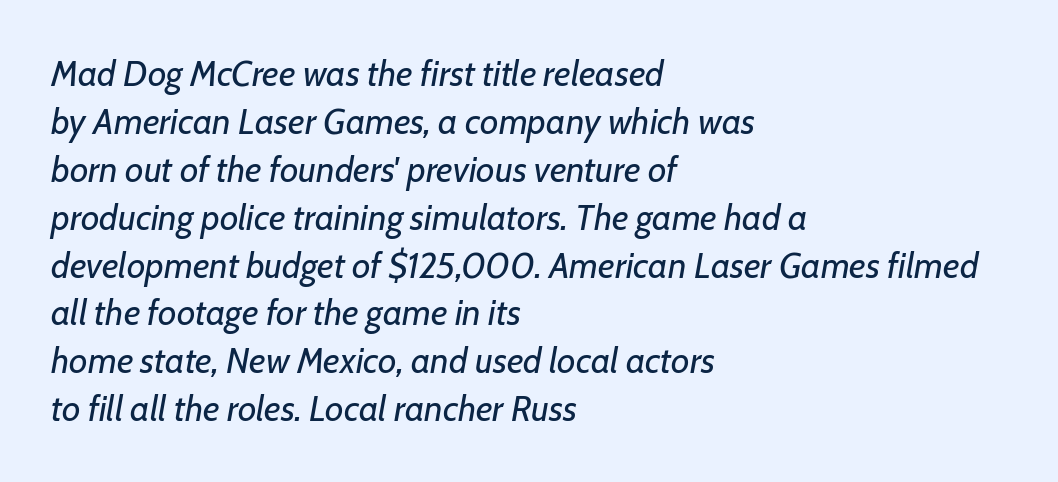
{"italic": "yes", "lean": "right", "slant_degrees": 7, "bold": "no", "weight": "regular", "width": "normal", "stroke_contrast": "low", "x_height": "medium", "monospaced": "no", "underline": "no", "align": "left", "line_spacing": "normal", "line_spacing_ratio": 1.33, "letter_spacing": "normal", "letter_spacing_em": 0.0, "glyph_px": 36}
